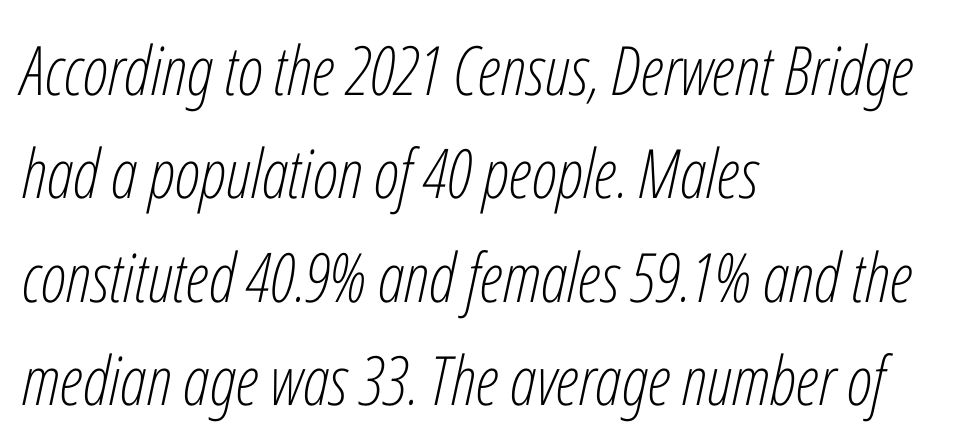
{"italic": "yes", "lean": "right", "slant_degrees": 12, "bold": "no", "weight": "light", "width": "condensed", "stroke_contrast": "low", "x_height": "medium", "monospaced": "no", "underline": "no", "align": "left", "line_spacing": "normal", "line_spacing_ratio": 1.52, "letter_spacing": "normal", "letter_spacing_em": 0.0, "glyph_px": 68}
